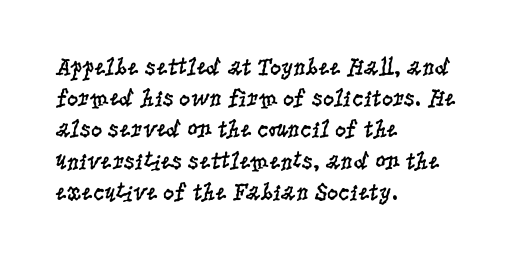
The image shows 25 px text type; set left-aligned, normal line spacing (1.25x), normal letter spacing, not underlined.
